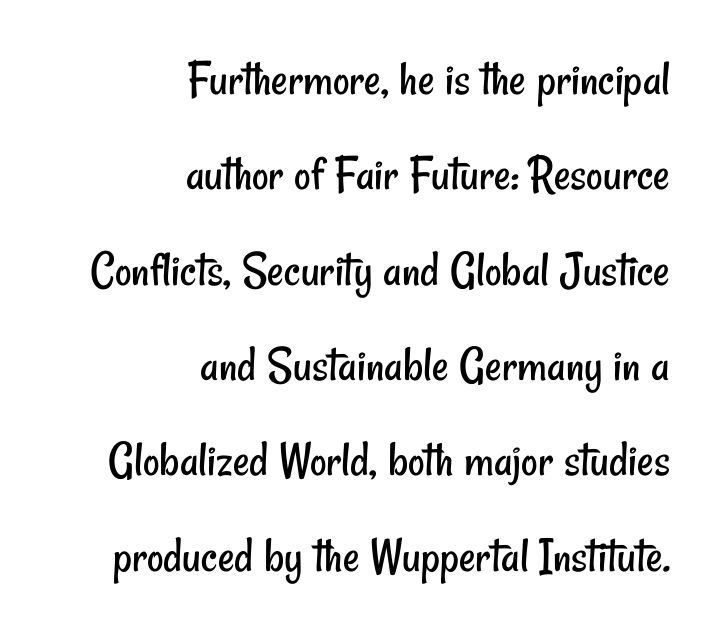
Q: Is the text bold? A: No.
Q: Is the typeface a serif or a sans-serif typeface? A: Sans-serif.
Q: Is the text underlined? A: No.
Q: How is the paragraph aligned? A: Right-aligned.
Q: Is the spacing between letters normal or unusually wide? A: Normal.
Q: Width (condensed, normal, or wide)? A: Condensed.
Q: Stroke contrast? A: Low.
Q: x-height? A: Small.
Q: Monospaced? A: No.
